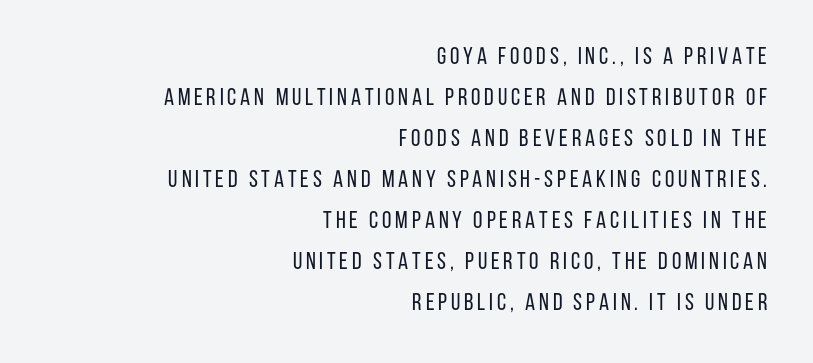
This rendering uses right alignment, leaving the left contour irregular. Designer's note — italics off, roman on. Stem width sits at or under what a default text font uses. Rule under the text: the space is simply empty.
